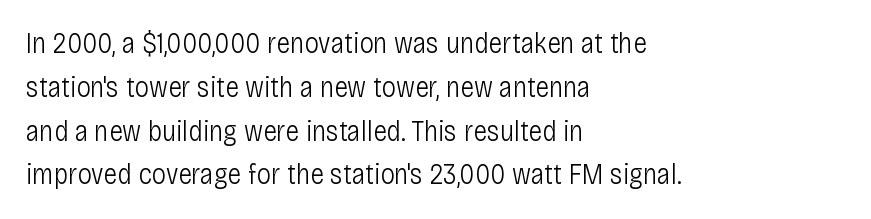
Q: Is the text bold? A: No.
Q: Is the text italic (slanted)? A: No, it is upright.
Q: Is the typeface a serif or a sans-serif typeface? A: Sans-serif.
Q: Is the text underlined? A: No.
Q: How is the paragraph aligned? A: Left-aligned.
Q: Is the spacing between letters normal or unusually wide? A: Normal.
Q: Is the spacing between lines tight, normal or loose? A: Normal.
Q: Width (condensed, normal, or wide)? A: Condensed.
Q: Stroke contrast? A: Low.
Q: x-height? A: Large.
Q: Monospaced? A: No.
